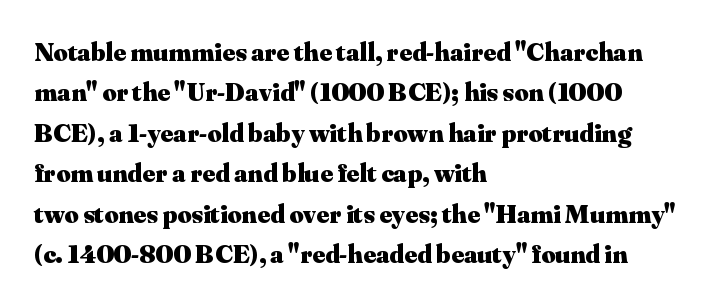
Look at the tracking — it's just the regular setting, nothing added. A classic flush-left, rag-right setting is used for this passage. Lines of text with bare space underneath. The font's upright variant was chosen for this text.
